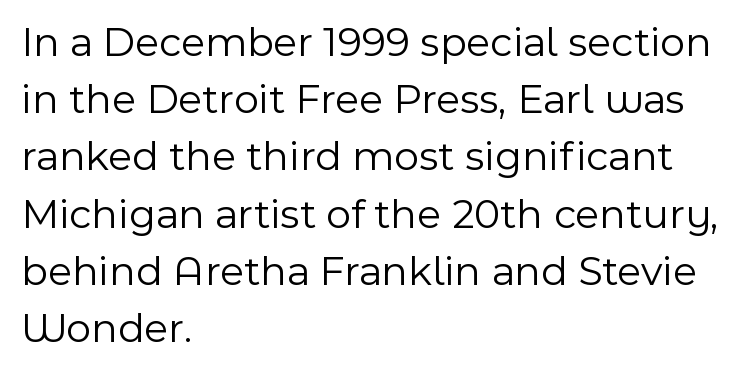
You can tell it's not italic because the verticals are truly vertical. The passage shown stacks its lines at a standard gap. The text block is weighted toward the left margin, trailing off unevenly rightward. Nothing sits at the stroke ends, so this counts as sans-serif.
